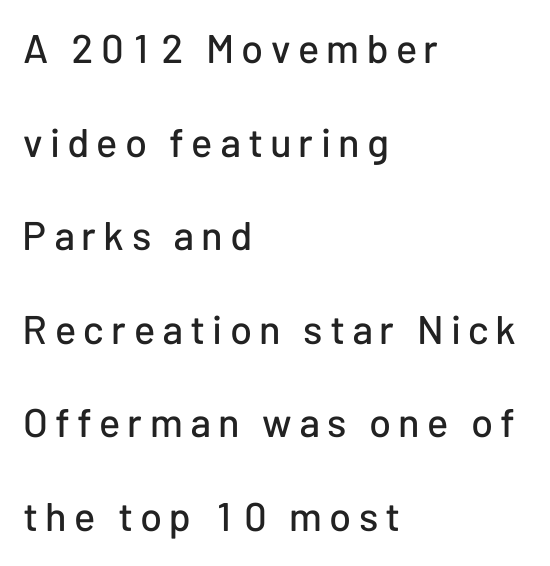
The image shows 40 px sans-serif type, upright; set left-aligned, loose line spacing (2.34x), not underlined; low stroke contrast and a medium x-height.
